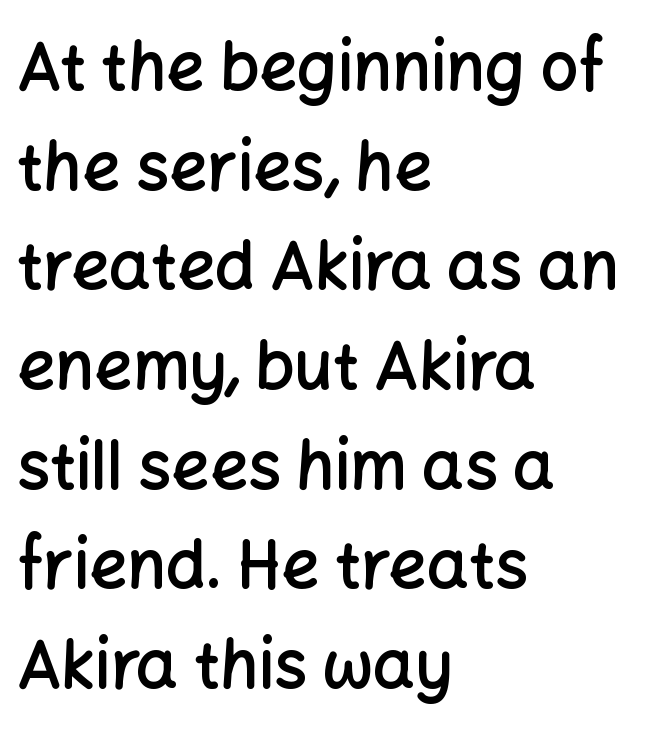
{"serif": "no", "italic": "no", "bold": "semi", "weight": "semibold", "width": "normal", "stroke_contrast": "low", "x_height": "medium", "monospaced": "no", "underline": "no", "align": "left", "line_spacing": "normal", "line_spacing_ratio": 1.51, "letter_spacing": "normal", "letter_spacing_em": 0.0, "glyph_px": 66}
